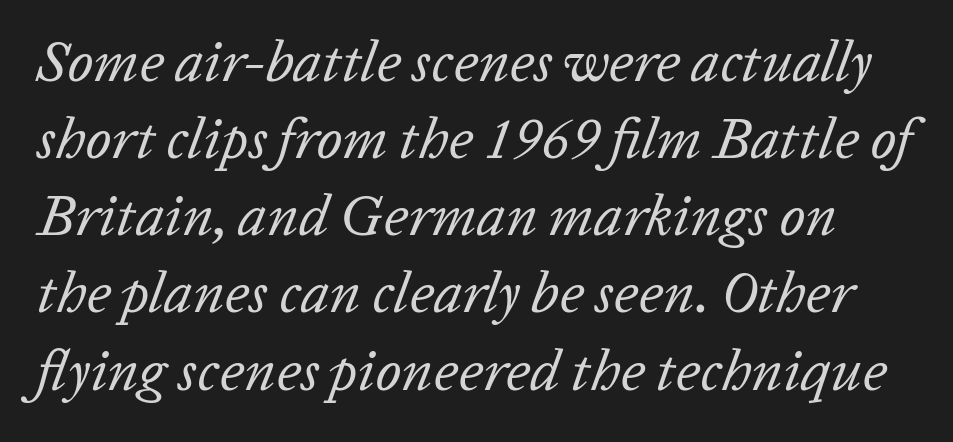
Q: Is the text bold? A: No.
Q: Is the text italic (slanted)? A: Yes, it leans right by about 20 degrees.
Q: Is the text underlined? A: No.
Q: Is the spacing between letters normal or unusually wide? A: Normal.
Q: Is the spacing between lines tight, normal or loose? A: Normal.
Q: Width (condensed, normal, or wide)? A: Normal.
Q: Stroke contrast? A: Low.
Q: x-height? A: Medium.
Q: Monospaced? A: No.
